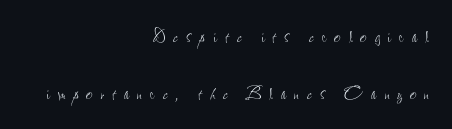
{"bold": "no", "underline": "no", "align": "right", "line_spacing": "loose", "line_spacing_ratio": 2.46, "letter_spacing": "wide", "letter_spacing_em": 0.35, "glyph_px": 23}
